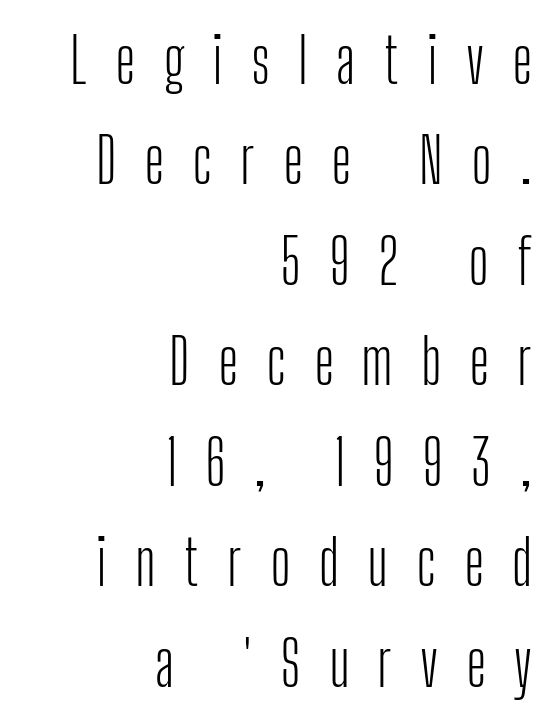
{"serif": "no", "italic": "no", "bold": "no", "weight": "light", "width": "condensed", "stroke_contrast": "low", "x_height": "medium", "monospaced": "no", "underline": "no", "align": "right", "line_spacing": "normal", "line_spacing_ratio": 1.62, "letter_spacing": "wide", "letter_spacing_em": 0.45, "glyph_px": 62}
